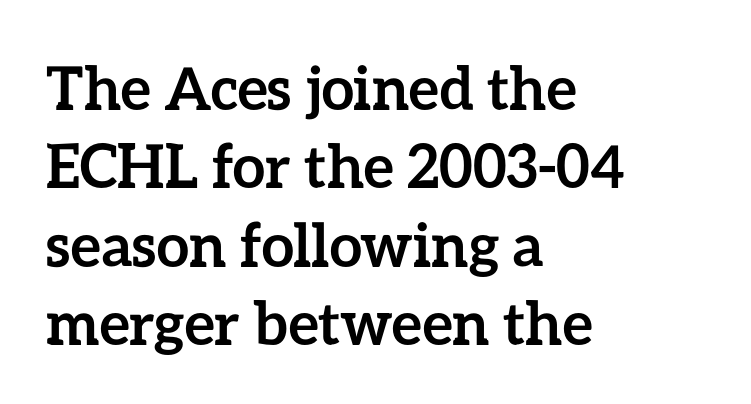
{"italic": "no", "bold": "yes", "weight": "semibold", "width": "normal", "stroke_contrast": "low", "x_height": "medium", "monospaced": "no", "underline": "no", "align": "left", "line_spacing": "normal", "line_spacing_ratio": 1.33, "letter_spacing": "normal", "letter_spacing_em": 0.0, "glyph_px": 59}
